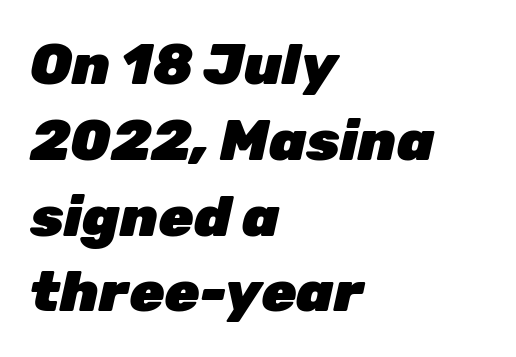
Q: Is the text bold? A: Yes.
Q: Is the text italic (slanted)? A: Yes, it leans right by about 12 degrees.
Q: Is the text underlined? A: No.
Q: How is the paragraph aligned? A: Left-aligned.
Q: Is the spacing between letters normal or unusually wide? A: Normal.
Q: Is the spacing between lines tight, normal or loose? A: Normal.
Q: Width (condensed, normal, or wide)? A: Normal.
Q: Stroke contrast? A: Low.
Q: x-height? A: Medium.
Q: Monospaced? A: No.
